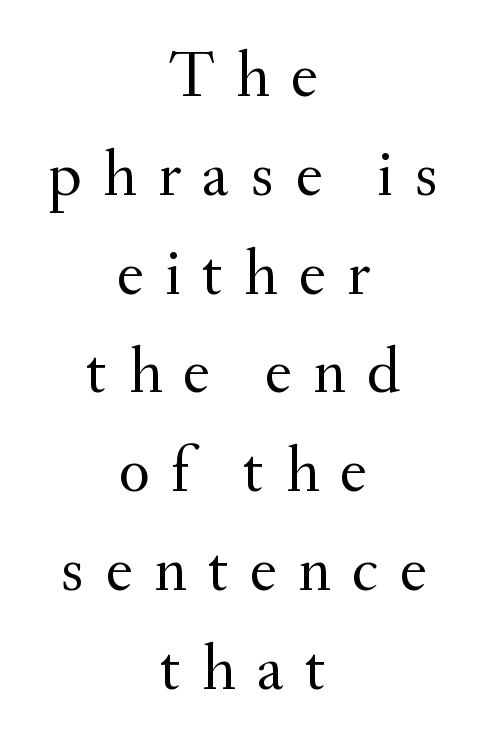
The image shows 65 px regular-weight serif type, upright; set centered, normal line spacing (1.52x), unusually wide letter spacing (+0.32 em), not underlined; medium stroke contrast and a small x-height.
